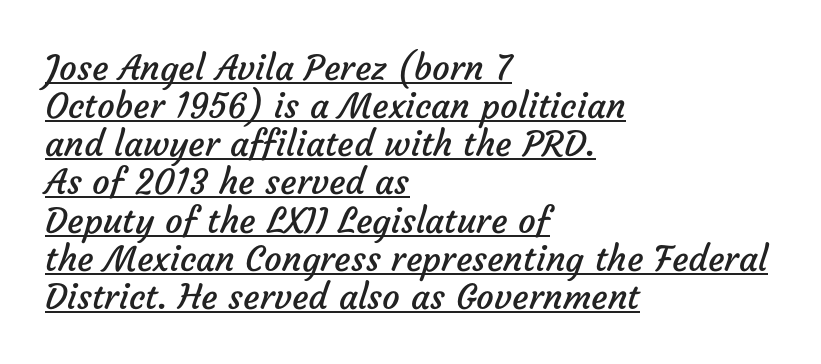
{"serif": "no", "bold": "no", "weight": "regular", "width": "normal", "stroke_contrast": "low", "x_height": "medium", "monospaced": "no", "underline": "yes", "align": "left", "line_spacing": "tight", "line_spacing_ratio": 1.09, "letter_spacing": "normal", "letter_spacing_em": 0.0, "glyph_px": 35}
